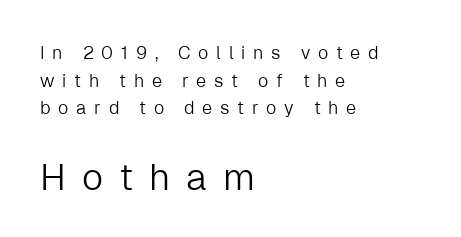
No extra ink here — the face is not bold. The designer gave the closing block more size than the opening block. Beneath every word, the page is bare. Serifs: no, the terminals of the letterforms are clean. The lines in this sample share a left origin and differ only in where they stop. You could only call the tracking loose — the letters float apart.
